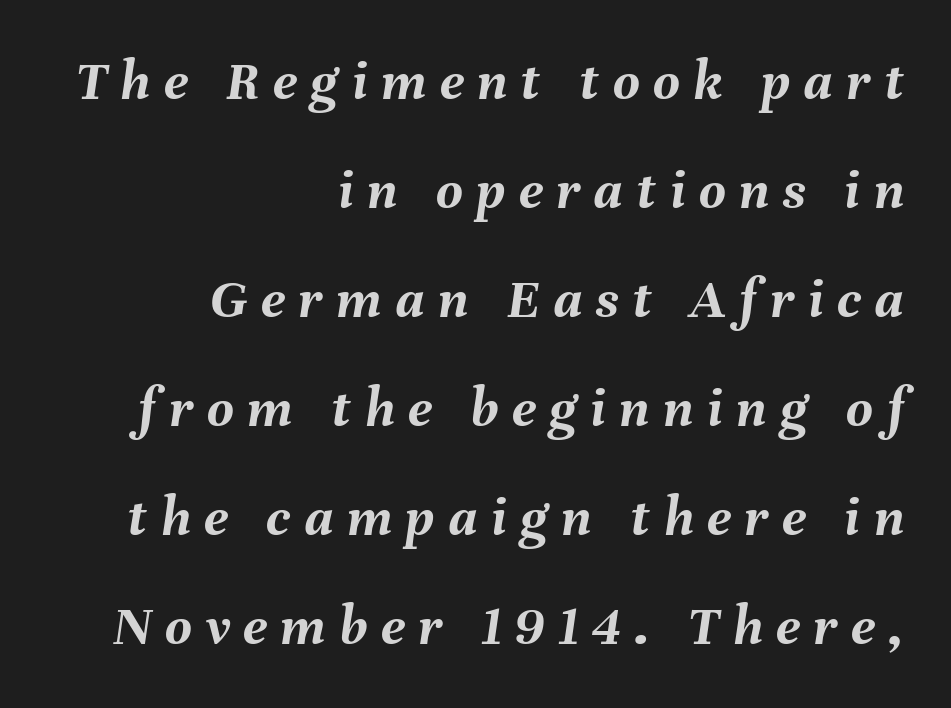
Each line ends at the same right margin while the left side varies. Inter-character spacing is expanded well beyond the font's built-in metrics. Italic? Definitely — the glyphs are oblique. Heavy, bold letterforms.
